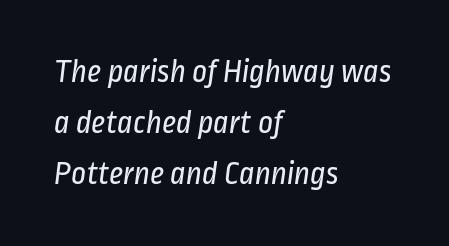
Q: Is the text bold? A: No.
Q: Is the typeface a serif or a sans-serif typeface? A: Sans-serif.
Q: Is the text underlined? A: No.
Q: How is the paragraph aligned? A: Left-aligned.
Q: Is the spacing between letters normal or unusually wide? A: Normal.
Q: Is the spacing between lines tight, normal or loose? A: Normal.
Q: Width (condensed, normal, or wide)? A: Condensed.
Q: Stroke contrast? A: Low.
Q: x-height? A: Medium.
Q: Monospaced? A: No.
